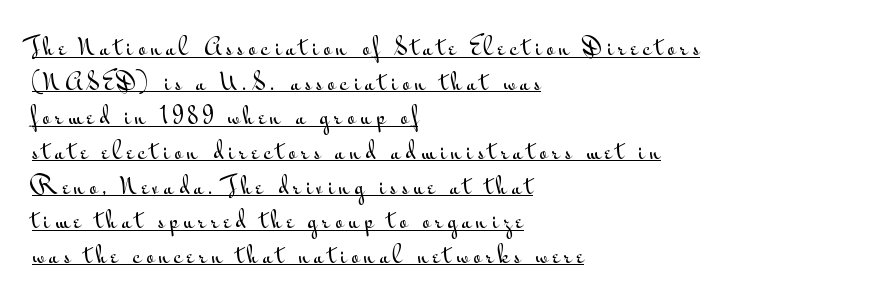
{"underline": "yes", "align": "left", "line_spacing": "normal", "line_spacing_ratio": 1.65, "letter_spacing": "wide", "letter_spacing_em": 0.23, "glyph_px": 21}
